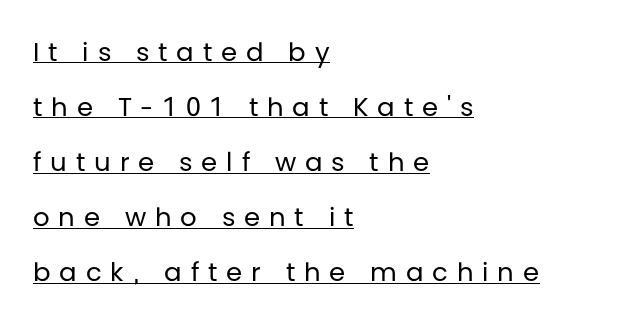
{"italic": "no", "bold": "no", "underline": "yes", "align": "left", "line_spacing": "loose", "line_spacing_ratio": 2.12, "letter_spacing": "wide", "letter_spacing_em": 0.34, "glyph_px": 26}
